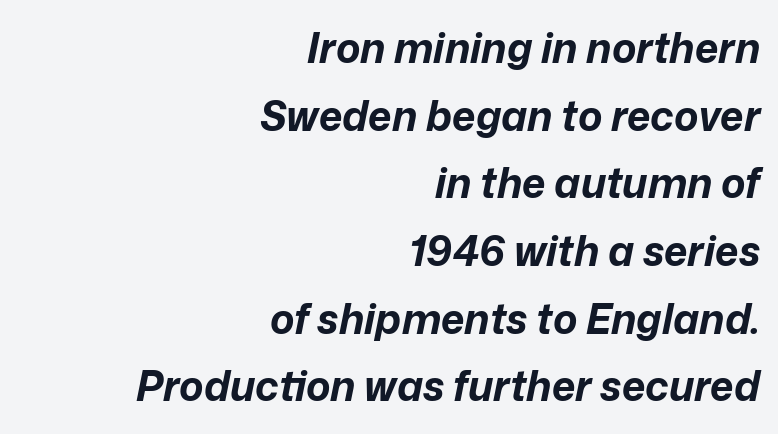
Character widths vary here, with narrow letters taking less room than wide ones. Characters are canted at an angle relative to the baseline's perpendicular. Tracking here is standard; glyphs follow each other at the usual distance. If you drew a ruler down the right edge, every line would touch it.
